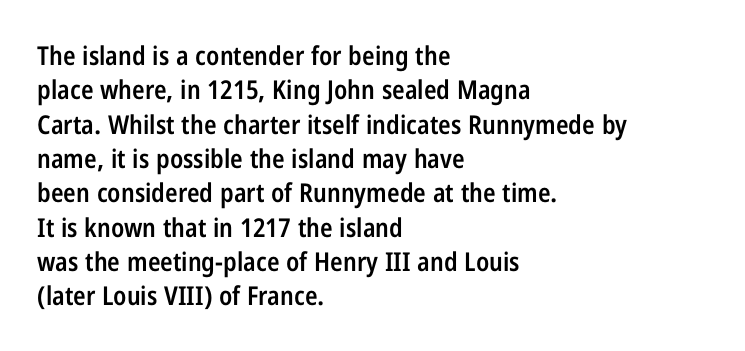
Q: Is the text bold? A: Semi-bold.
Q: Is the text italic (slanted)? A: No, it is upright.
Q: Is the text underlined? A: No.
Q: How is the paragraph aligned? A: Left-aligned.
Q: Is the spacing between letters normal or unusually wide? A: Normal.
Q: Is the spacing between lines tight, normal or loose? A: Normal.
